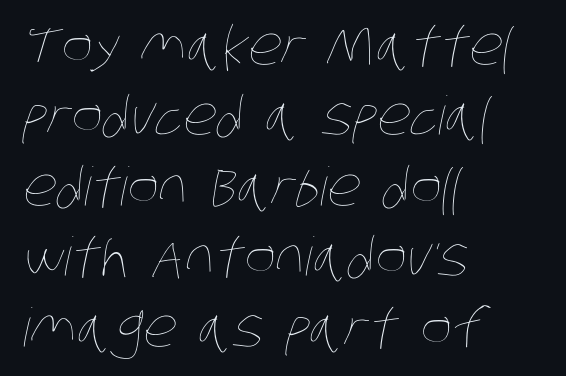
The image shows 53 px thin, condensed type; set left-aligned, normal line spacing (1.33x), normal letter spacing, not underlined; low stroke contrast and a large x-height.
